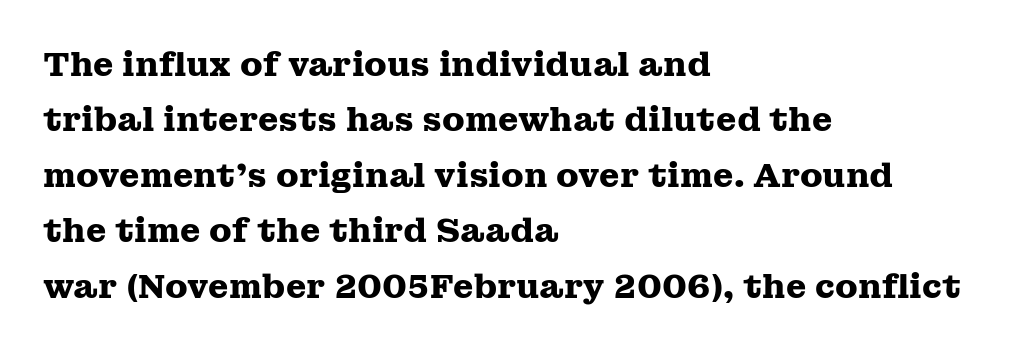
The image shows 33 px heavy, wide serif type, upright; set left-aligned, normal line spacing (1.68x), normal letter spacing, not underlined; medium stroke contrast and a medium x-height.
